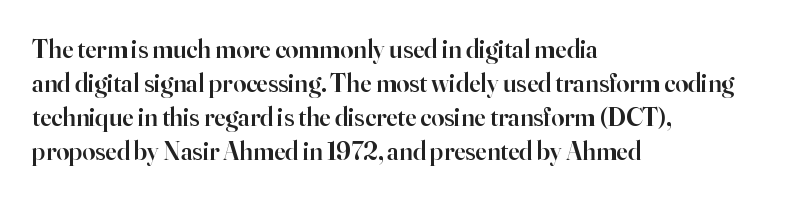
{"italic": "no", "bold": "semi", "underline": "no", "align": "left", "line_spacing": "normal", "line_spacing_ratio": 1.31, "letter_spacing": "normal", "letter_spacing_em": 0.0, "glyph_px": 26}
